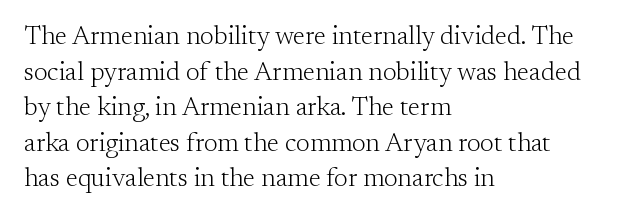
{"italic": "no", "bold": "no", "underline": "no", "align": "left", "line_spacing": "normal", "line_spacing_ratio": 1.37, "letter_spacing": "normal", "letter_spacing_em": 0.0, "glyph_px": 26}
